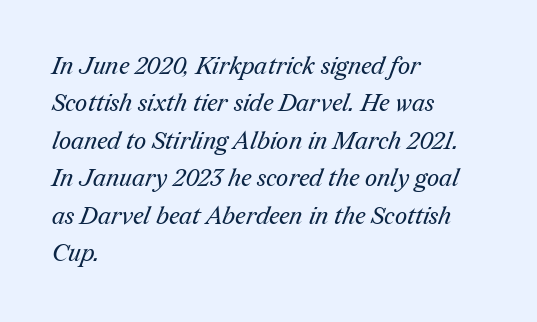
The image shows 24 px text type; set left-aligned, normal line spacing (1.56x), normal letter spacing, not underlined.
